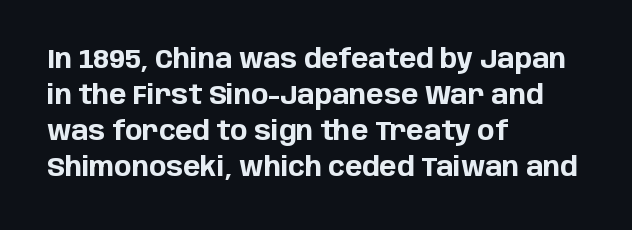
Weight: bold. Inter-character spacing is left at the font's built-in metrics. Check the space under the baseline: it is left empty. These lines sit exactly where default settings would place them. Compared with a centered layout, this one pins lines to the left instead.
